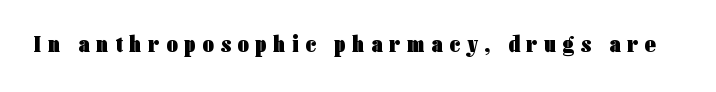
{"italic": "no", "bold": "yes", "underline": "no", "letter_spacing": "wide", "letter_spacing_em": 0.29, "glyph_px": 24}
